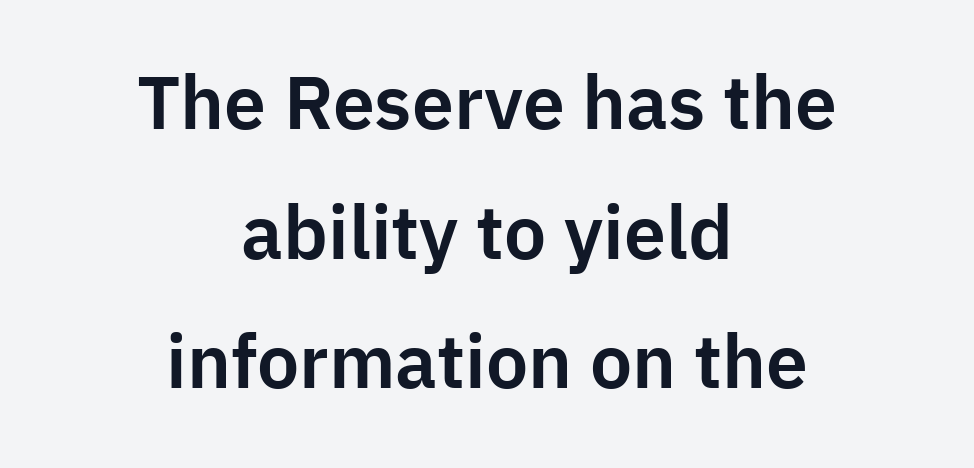
The image shows 75 px sans-serif type, upright; set centered, line spacing 1.73x, normal letter spacing, not underlined; low stroke contrast and a medium x-height.
